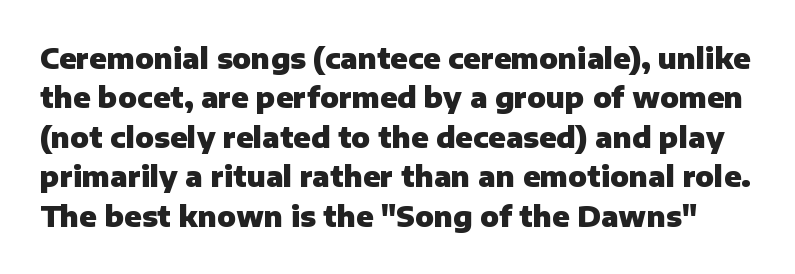
{"serif": "no", "italic": "no", "bold": "yes", "weight": "heavy", "width": "normal", "stroke_contrast": "low", "x_height": "medium", "monospaced": "no", "underline": "no", "line_spacing": "normal", "line_spacing_ratio": 1.41, "letter_spacing": "normal", "letter_spacing_em": 0.0, "glyph_px": 28}
